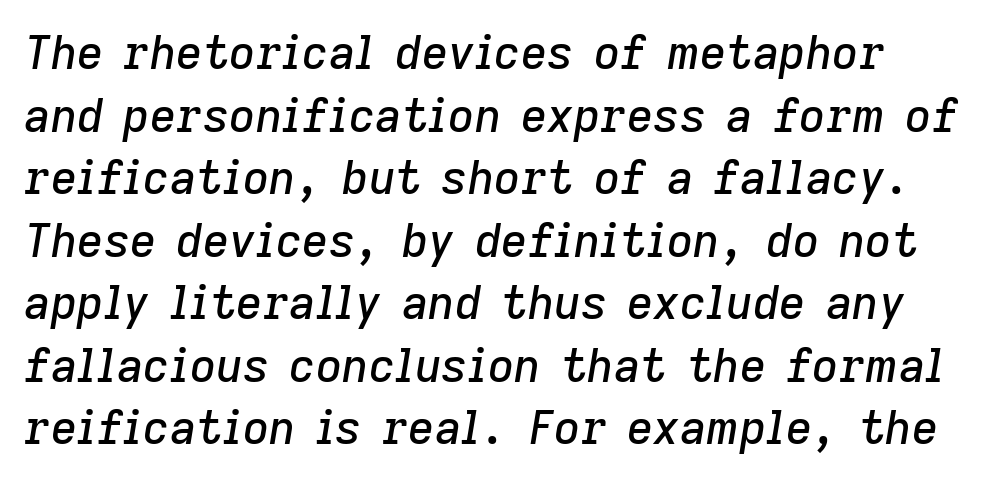
Posture: slanted. Bare-footed words on every line. The letterforms sit shoulder to shoulder at normal distance. Here the designer chose a conventional face with non-uniform glyph widths.
